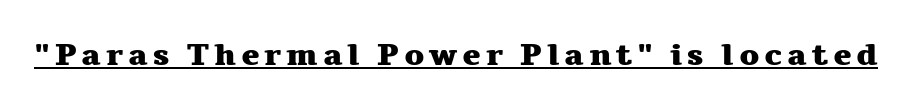
{"serif": "yes", "italic": "no", "bold": "yes", "weight": "heavy", "width": "wide", "stroke_contrast": "medium", "x_height": "medium", "monospaced": "no", "underline": "yes", "glyph_px": 31}
